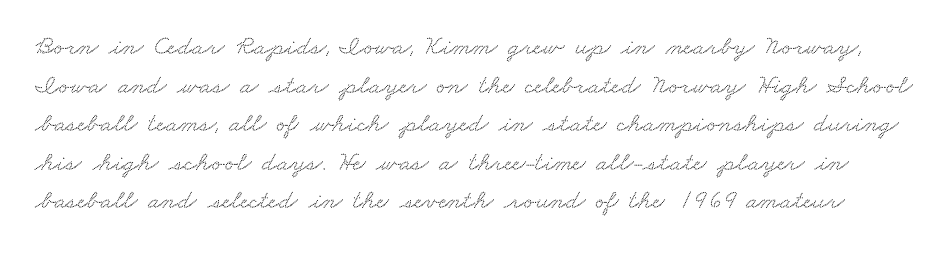
The image shows 27 px text type; set normal line spacing (1.43x), normal letter spacing, not underlined.
